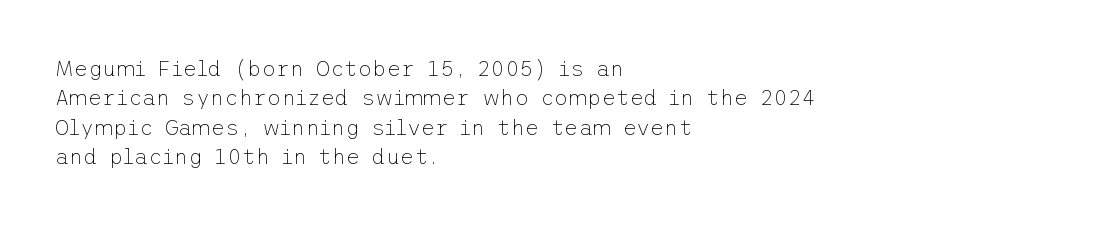
The image shows 22 px text type, upright; set left-aligned, normal line spacing (1.34x), normal letter spacing, not underlined.
